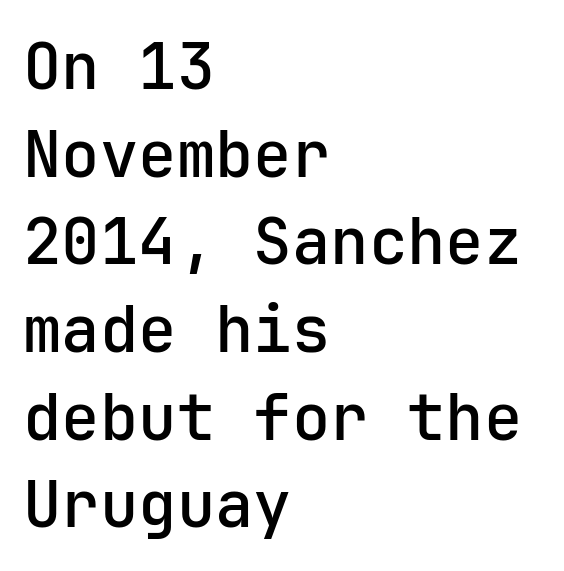
Emphasis by weight is partial: semibold. A bare baseline throughout the passage. The lines in this sample share a left origin and differ only in where they stop. The letterforms sit shoulder to shoulder at normal distance. Each letter's strokes conclude bluntly, with no projecting serifs. Regarding leading, the lines here are spaced in the standard way.
